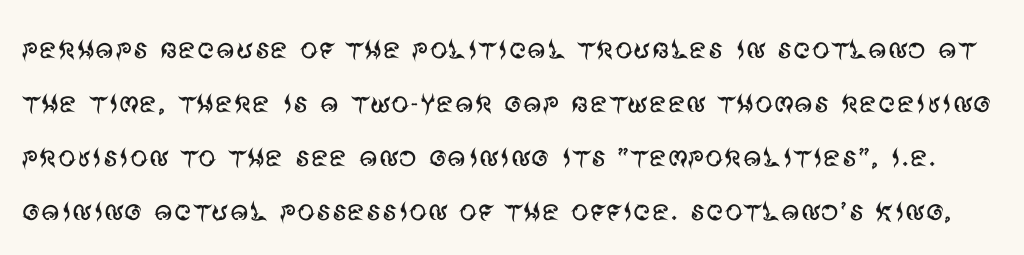
Serif or sans? Sans — the stroke terminals are bare. This sample has the flowing, uneven cadence of proportional lettering. The foot of each line stays bare and open. Ink coverage per letter is moderate at most. Characters remain perfectly vertical along every line. If you measured baseline to baseline, you'd find a middling distance.
